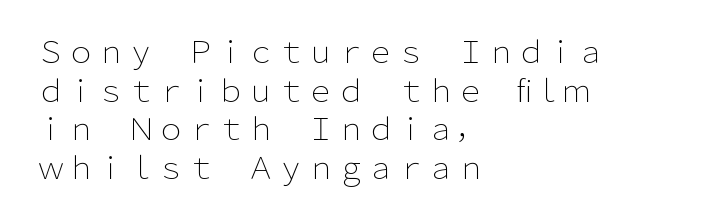
Q: Is the text bold? A: No.
Q: Is the text italic (slanted)? A: No, it is upright.
Q: Is the typeface a serif or a sans-serif typeface? A: Sans-serif.
Q: Is the text underlined? A: No.
Q: How is the paragraph aligned? A: Left-aligned.
Q: Is the spacing between letters normal or unusually wide? A: Normal.
Q: Is the spacing between lines tight, normal or loose? A: Normal.
Q: Width (condensed, normal, or wide)? A: Normal.
Q: Stroke contrast? A: Low.
Q: x-height? A: Medium.
Q: Monospaced? A: No.
